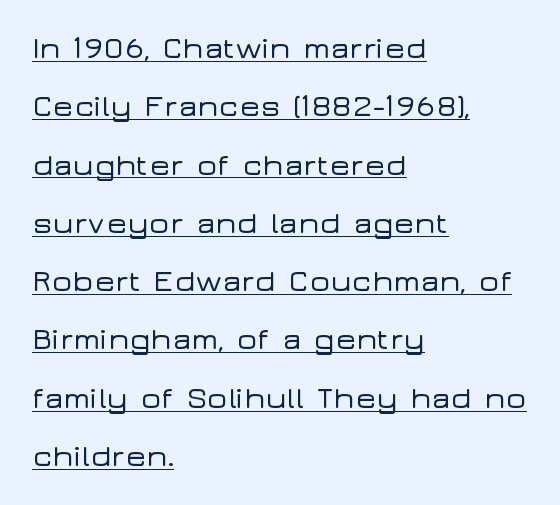
The image shows 31 px wide sans-serif type, upright; set left-aligned, line spacing 1.88x, normal letter spacing, underlined; low stroke contrast and a medium x-height.
